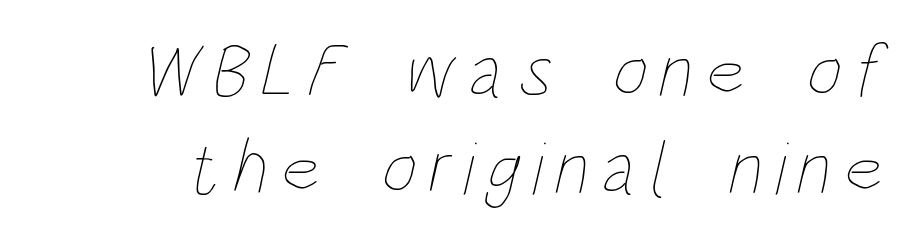
The letters look calm and open, with moderate or lighter stems. Honestly, there is no underline to notice here at all. Varying glyph widths throughout — classic text-font behaviour. Compared with typical paragraphs, the rows here are spaced about the same.
